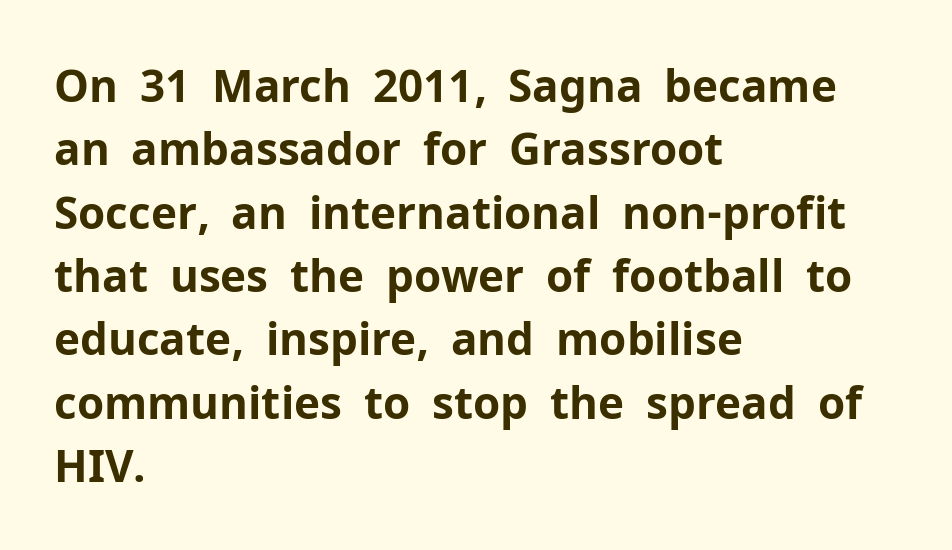
{"serif": "no", "italic": "no", "bold": "yes", "weight": "bold", "width": "normal", "stroke_contrast": "low", "x_height": "medium", "monospaced": "no", "underline": "no", "align": "left", "line_spacing": "normal", "line_spacing_ratio": 1.44, "letter_spacing": "normal", "letter_spacing_em": 0.0, "glyph_px": 44}
